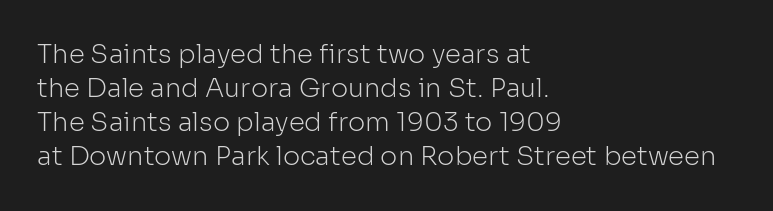
Descenders are the only things crossing below the line. All the whitespace from short lines collects on the right. Characters remain perfectly vertical along every line. The letters sit at their default tracking, neither squeezed nor spread.
